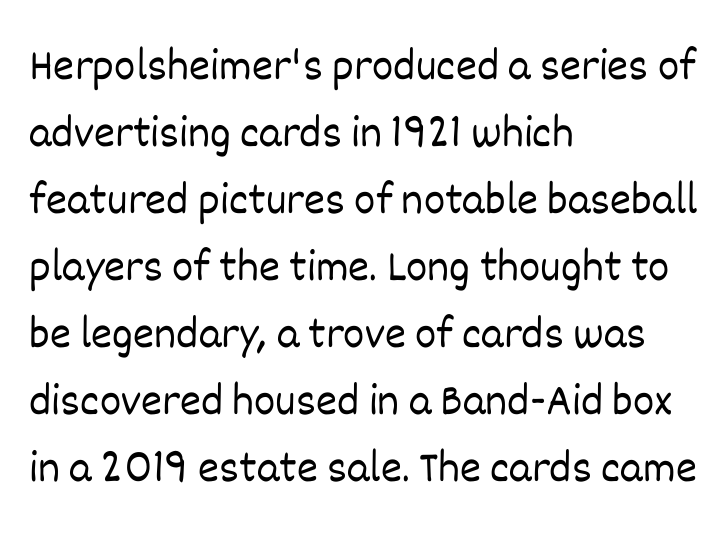
The face looks like a standard text weight, possibly lighter. Is this a fixed-width face? No — the glyphs have proportional, varying widths. Does the lettering tilt? It doesn't — this is upright. Compared with typical paragraphs, the rows here are spaced about the same.
